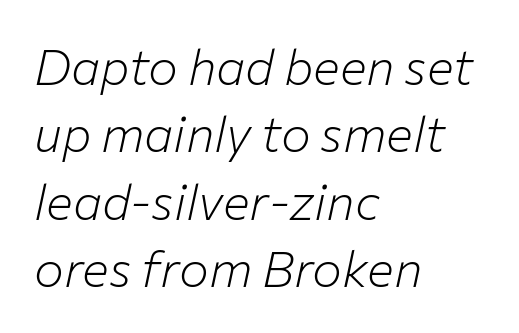
The image shows 50 px light type, italic (leaning right); set left-aligned, normal line spacing (1.35x), normal letter spacing, not underlined; low stroke contrast and a medium x-height.
